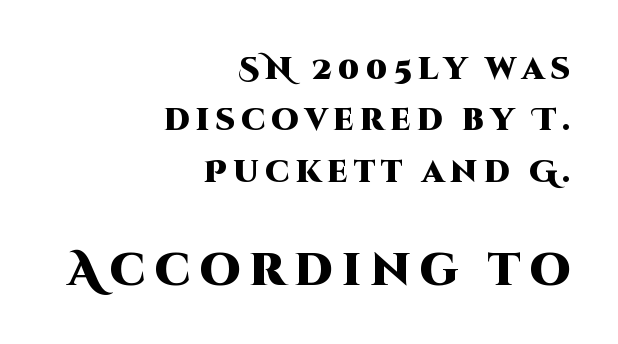
A flush-right, rag-left setting is used for this passage. Heft: maximum for text — a bold. The passage shown is typeset with a sans-serif family. The face used here is proportionally spaced, like ordinary book or web type.
